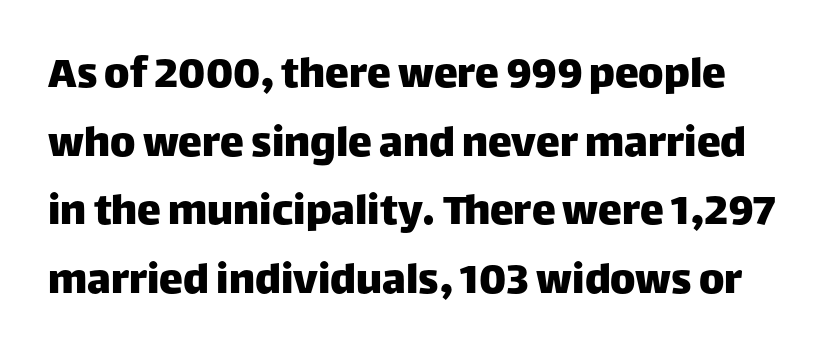
{"serif": "no", "italic": "no", "width": "normal", "stroke_contrast": "low", "x_height": "large", "monospaced": "no", "underline": "no", "line_spacing": "normal", "line_spacing_ratio": 1.43, "letter_spacing": "normal", "letter_spacing_em": 0.0, "glyph_px": 48}
